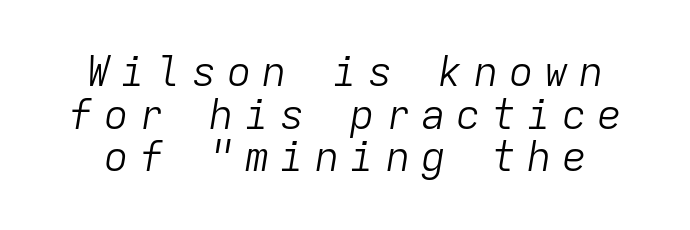
Q: Is the text bold? A: No.
Q: Is the text italic (slanted)? A: Yes, it leans right by about 9 degrees.
Q: Is the text underlined? A: No.
Q: Is the spacing between letters normal or unusually wide? A: Unusually wide.
Q: Is the spacing between lines tight, normal or loose? A: Tight.
Q: Width (condensed, normal, or wide)? A: Normal.
Q: Stroke contrast? A: Low.
Q: x-height? A: Medium.
Q: Monospaced? A: Yes.
